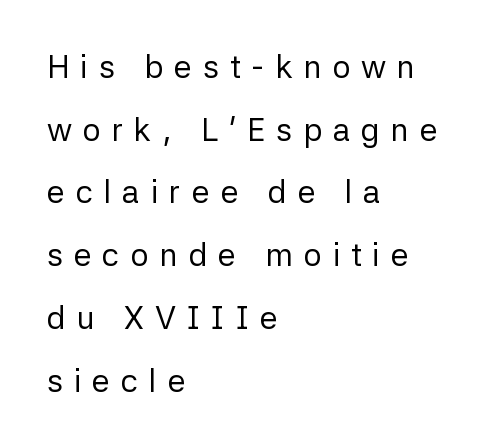
These lines were composed using upright roman letters. The letters advance in unequal steps, a hallmark of proportional type. A light-to-regular cut is what we see here. Decoration check: the copy has no underline.
